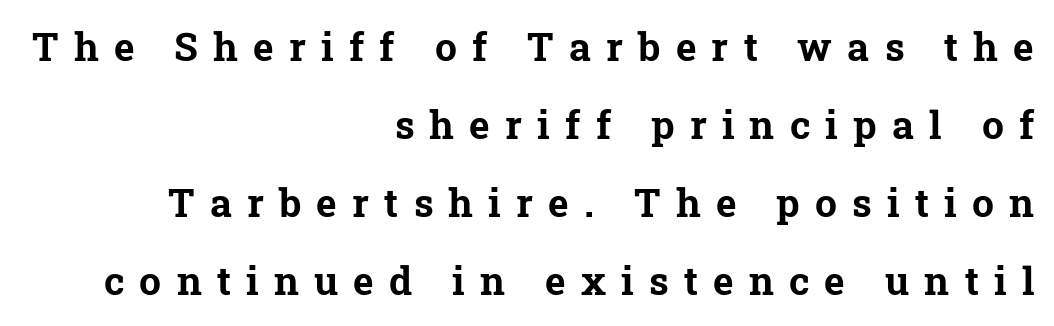
I'd call this a serif setting — the letters wear small feet. The passage is arranged like a letterhead date or caption credit — flush right. Lines of text with bare space underneath. Compared with typical body copy, the letter spacing here is much looser.
